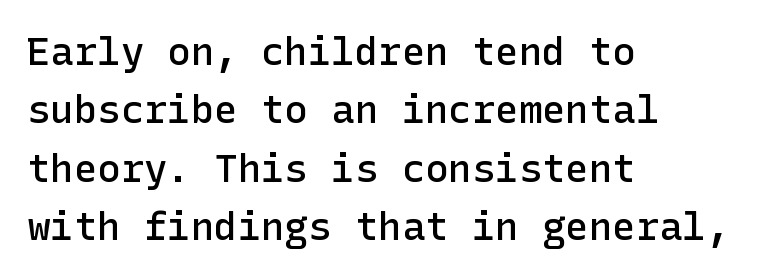
This rendering features lettering with no underline. Inter-character spacing is left at the font's built-in metrics. What kind of face is this? One without serifs — a sans. A fair bit of extra ink — the face is semibold, not bold. Is the block centered? No — it sits flush against the left margin. The line-height multiplier appears to be the usual default.
